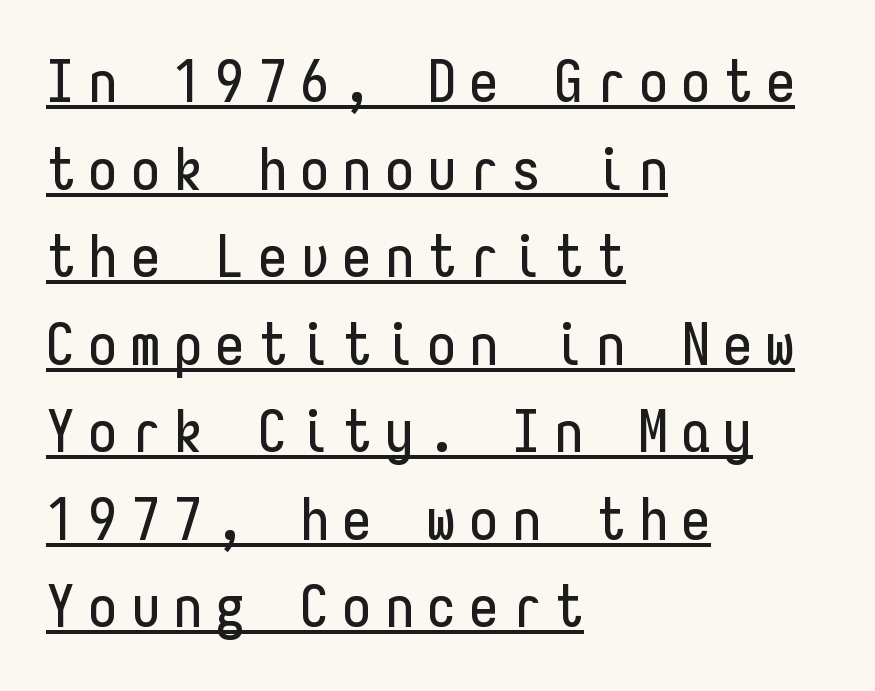
Q: Is the text italic (slanted)? A: No, it is upright.
Q: Is the typeface a serif or a sans-serif typeface? A: Sans-serif.
Q: Is the text underlined? A: Yes.
Q: How is the paragraph aligned? A: Left-aligned.
Q: Is the spacing between letters normal or unusually wide? A: Unusually wide.
Q: Is the spacing between lines tight, normal or loose? A: Normal.
Q: Width (condensed, normal, or wide)? A: Condensed.
Q: Stroke contrast? A: Low.
Q: x-height? A: Medium.
Q: Monospaced? A: Yes.
